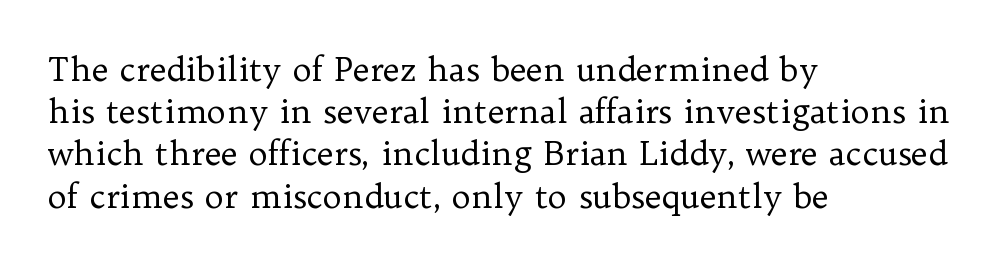
The image shows 33 px regular-weight serif type, upright; set left-aligned, normal line spacing (1.28x), normal letter spacing, not underlined; low stroke contrast and a medium x-height.
